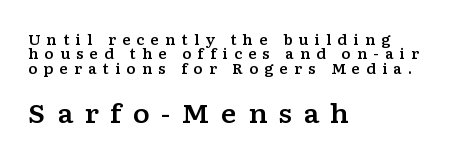
Reading down the column, the eye jumps only a short way to each next line. Substantial extra tracking has been applied to these lines. You get the small type first, then a jump to larger type. Plain, unruled lines of type. The rag falls on the right side of this text block.
